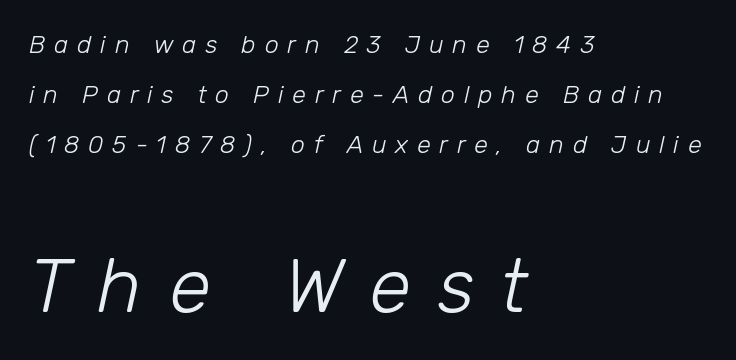
Proportional: the letters do not fall into vertical columns. The face used here appears at its bigger size in the lower chunk. These lines stand farther apart than default settings would place them. Compared with typical body copy, the letter spacing here is much looser. Nobody drew a line under any word here.
